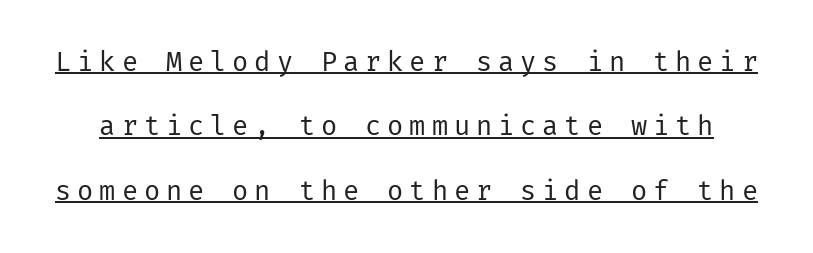
Bold? No — there's no thickening of the strokes. This rendering features underlined lettering. Does the lettering tilt? It doesn't — this is upright. Is the letter spacing exaggerated? Yes — the characters are pushed far apart.
